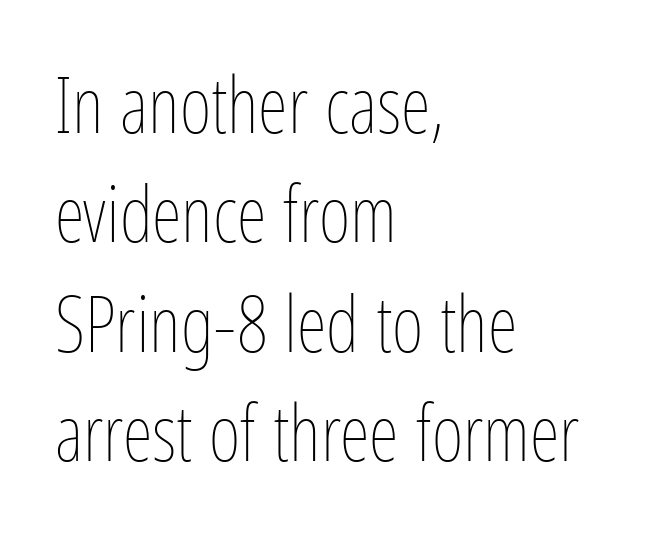
The image shows 77 px thin, condensed type, upright; set left-aligned, normal line spacing (1.42x), normal letter spacing, not underlined; low stroke contrast and a medium x-height.
